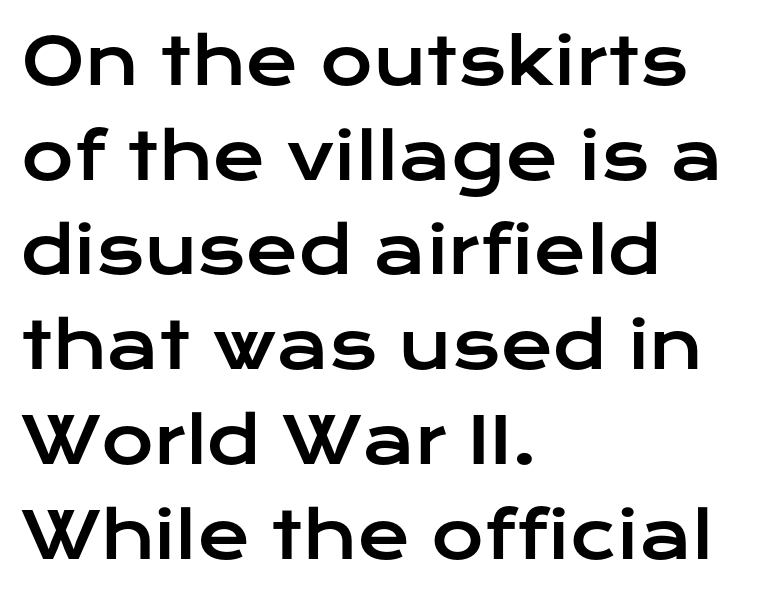
Q: Is the text italic (slanted)? A: No, it is upright.
Q: Is the typeface a serif or a sans-serif typeface? A: Sans-serif.
Q: Is the text underlined? A: No.
Q: How is the paragraph aligned? A: Left-aligned.
Q: Is the spacing between letters normal or unusually wide? A: Normal.
Q: Is the spacing between lines tight, normal or loose? A: Normal.
Q: Width (condensed, normal, or wide)? A: Wide.
Q: Stroke contrast? A: Low.
Q: x-height? A: Medium.
Q: Monospaced? A: No.
